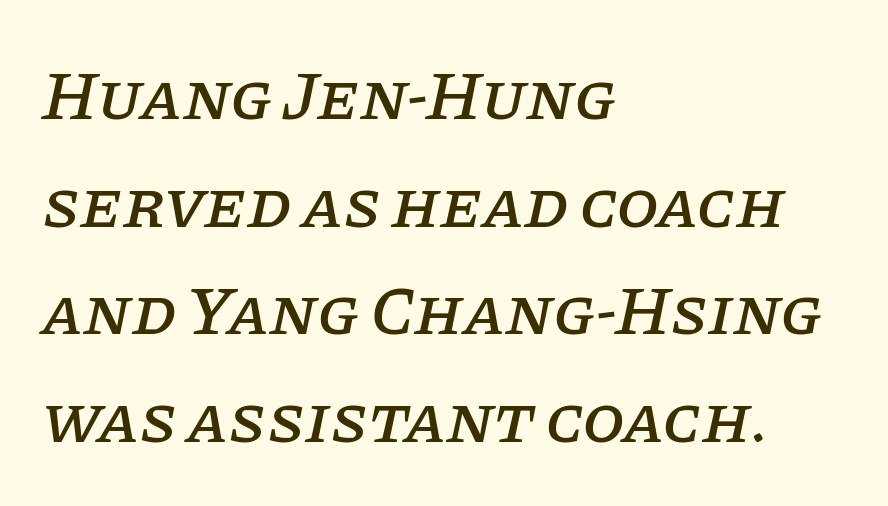
Is the block centered? No — it sits flush against the left margin. The letters carry serifs — small finishing strokes at the ends of their stems. Would a proofreader flag this as italicized? Yes. Do the characters align in a grid? No, the font is proportional. Descenders hang freely into open space.
